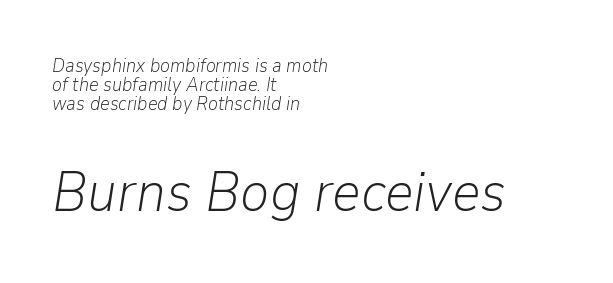
The passage shown is typed in a proportional face where columns would drift. The later block is typeset at a bigger size than the earlier block. Type without underlining. The rendering applies a slant to the glyphs. The typesetting does not lean heavy: it is not bold. Look at the tracking — it's just the regular setting, nothing added.
